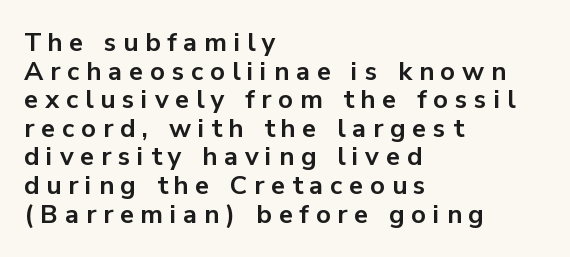
Clear beneath every line of the passage. Notice how the passage keeps a crisp vertical edge on the left only. Compared with typical paragraphs, the rows here are closer together. Each word looks stretched out because of the extra space between its letters. The letters are bold, with thick, heavy strokes. A typesetter would mark this as roman, not italic.
